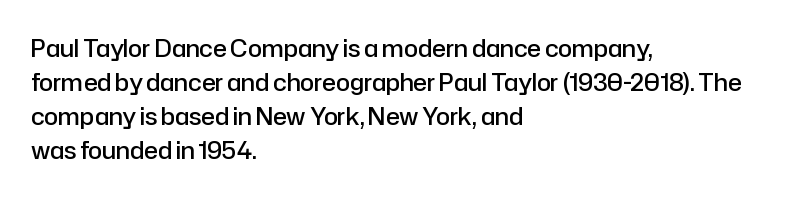
The type is set solid horizontally, with unmodified tracking. Letters rest on an invisible, unmarked baseline. The lettering holds an erect, upright posture throughout. Typeset ragged right — the left edge is the straight one. The block of text has a typical density, with ordinary space between rows.
